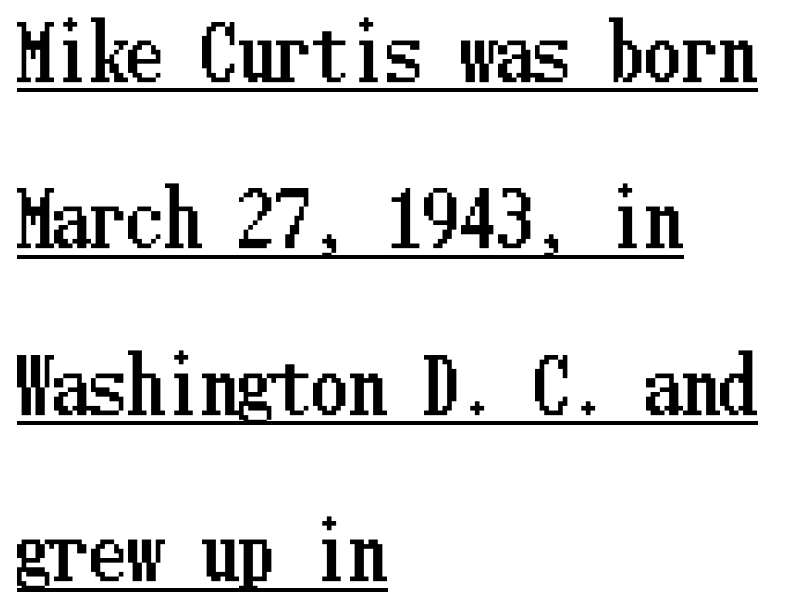
The letters sit at their default tracking, neither squeezed nor spread. This sample uses an upright cut, with every glyph sitting square on the baseline. One glance says open: line gaps are wider than usual. The words here are underlined. These lines are set flush left with a ragged right edge.
